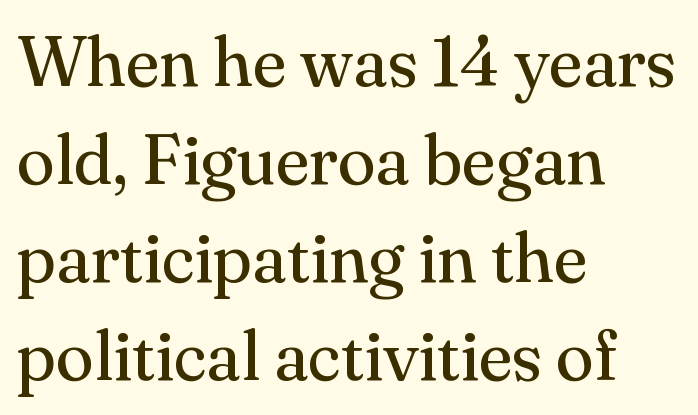
{"serif": "yes", "italic": "no", "bold": "no", "weight": "regular", "width": "normal", "stroke_contrast": "medium", "x_height": "small", "monospaced": "no", "underline": "no", "align": "left", "line_spacing": "normal", "line_spacing_ratio": 1.4, "letter_spacing": "normal", "letter_spacing_em": 0.0, "glyph_px": 70}
